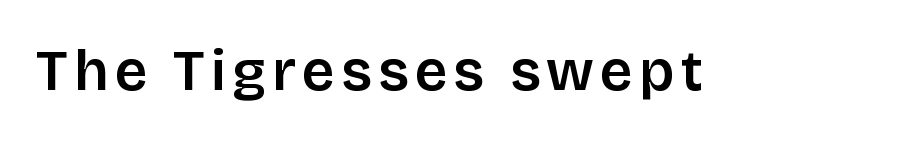
Q: Is the text italic (slanted)? A: No, it is upright.
Q: Is the typeface a serif or a sans-serif typeface? A: Sans-serif.
Q: Is the text underlined? A: No.
Q: Width (condensed, normal, or wide)? A: Normal.
Q: Stroke contrast? A: Low.
Q: x-height? A: Large.
Q: Monospaced? A: No.
